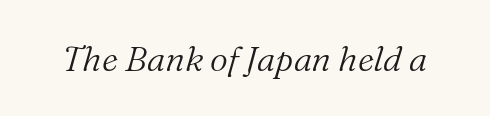
Q: Is the text bold? A: No.
Q: Is the text italic (slanted)? A: Yes, it leans right by about 16 degrees.
Q: Is the typeface a serif or a sans-serif typeface? A: Serif.
Q: Is the text underlined? A: No.
Q: Is the spacing between letters normal or unusually wide? A: Normal.
Q: Width (condensed, normal, or wide)? A: Normal.
Q: Stroke contrast? A: Medium.
Q: x-height? A: Medium.
Q: Monospaced? A: No.
